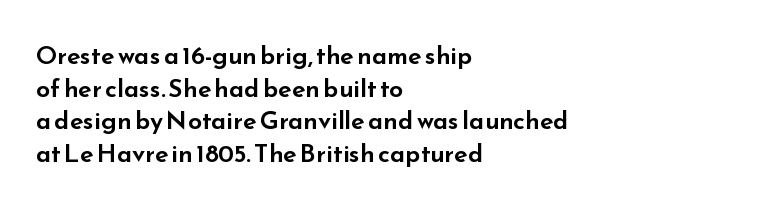
{"italic": "no", "underline": "no", "align": "left", "line_spacing": "normal", "line_spacing_ratio": 1.31, "letter_spacing": "normal", "letter_spacing_em": 0.0, "glyph_px": 25}
